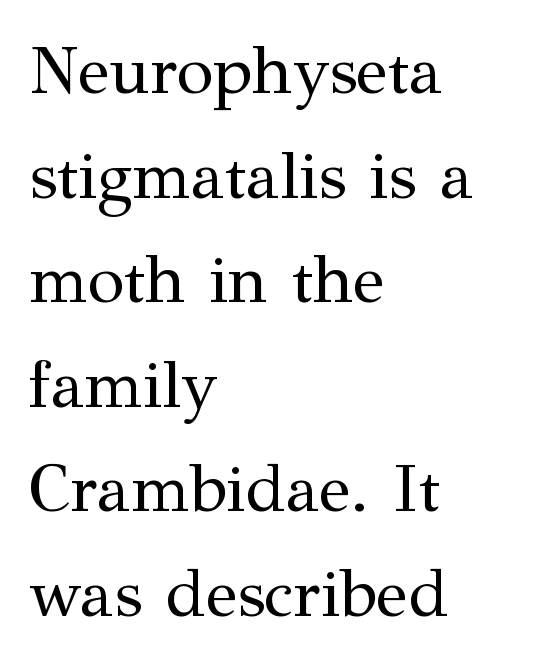
The leading is moderate, giving the passage an even texture. Think of a printed novel: that variable character pitch is what you see here. Is this a heavy cut? Hardly; it is regular or lighter. The area under the type is left untouched. In terms of posture, this sample is upright. The paragraph has a hard left edge and a soft right edge.
